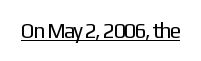
Q: Is the text bold? A: No.
Q: Is the text italic (slanted)? A: No, it is upright.
Q: Is the text underlined? A: Yes.
Q: Is the spacing between letters normal or unusually wide? A: Normal.
